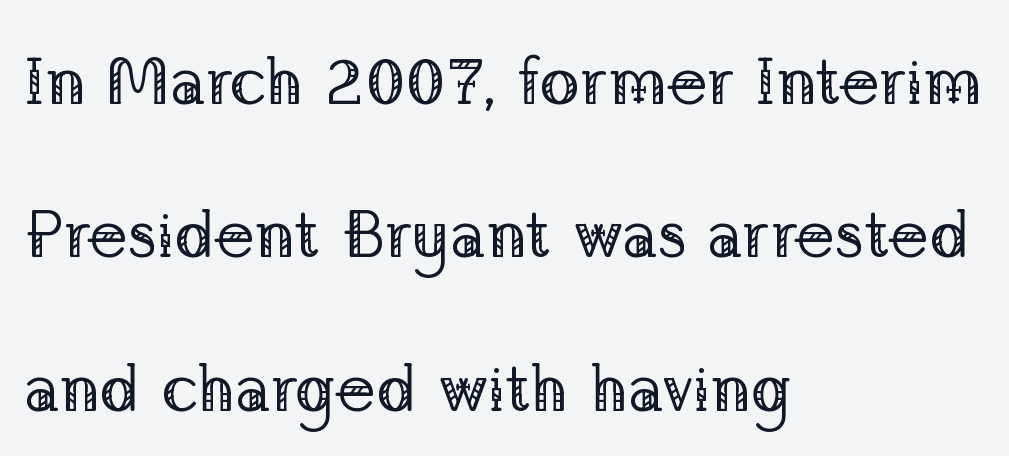
{"serif": "yes", "italic": "no", "bold": "no", "weight": "regular", "width": "normal", "stroke_contrast": "low", "x_height": "medium", "monospaced": "no", "underline": "no", "align": "left", "line_spacing": "loose", "line_spacing_ratio": 2.29, "letter_spacing": "normal", "letter_spacing_em": 0.0, "glyph_px": 67}
